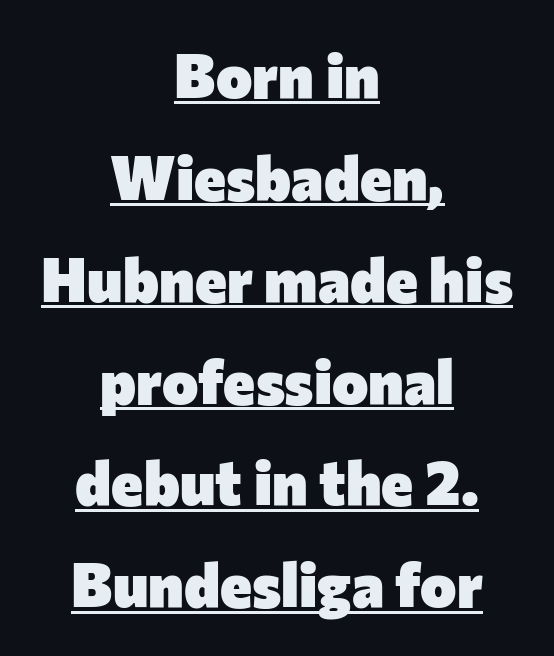
The image shows 61 px heavy sans-serif type, upright; set centered, normal line spacing (1.67x), normal letter spacing, underlined; low stroke contrast and a medium x-height.
